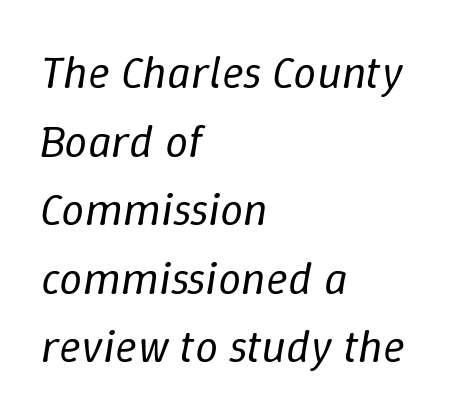
The image shows 46 px regular-weight type, italic (leaning right); set left-aligned, normal line spacing (1.49x), normal letter spacing, not underlined; low stroke contrast and a medium x-height.
